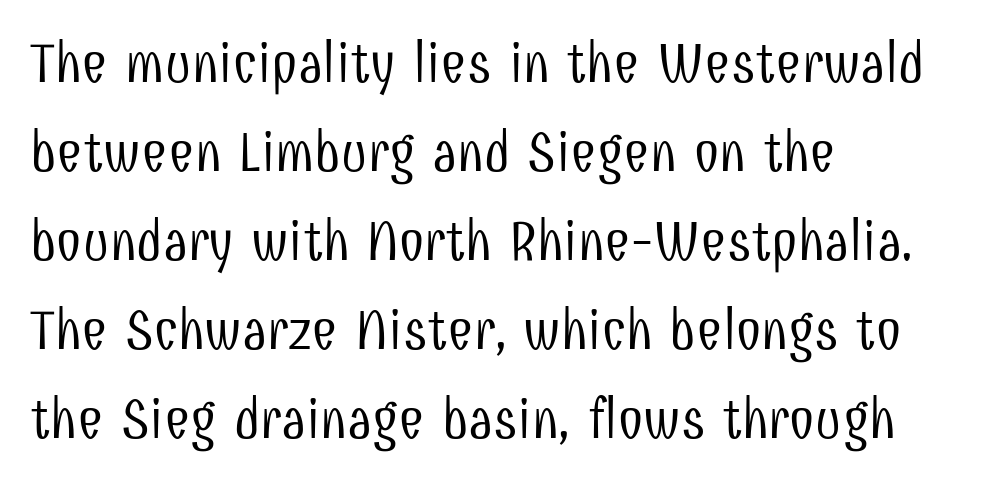
The image shows 57 px light, condensed sans-serif type, upright; set left-aligned, normal line spacing (1.56x), normal letter spacing, not underlined; low stroke contrast and a medium x-height.
